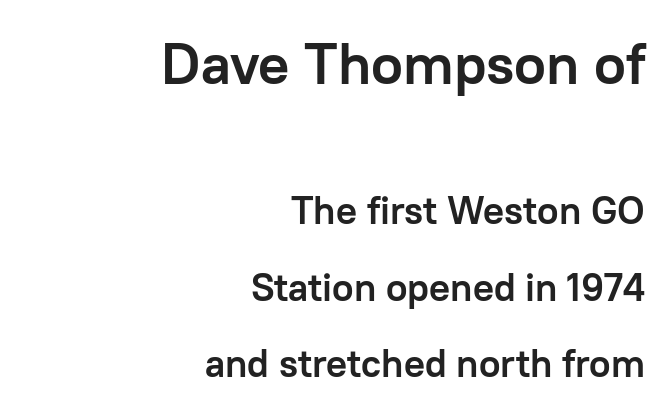
{"serif": "no", "italic": "no", "bold": "yes", "weight": "semibold", "width": "normal", "stroke_contrast": "low", "x_height": "medium", "monospaced": "no", "underline": "no", "align": "right", "line_spacing": "loose", "line_spacing_ratio": 1.95, "letter_spacing": "normal", "letter_spacing_em": 0.0, "larger_block": "first", "size_ratio": 1.49, "glyph_px": 58}
